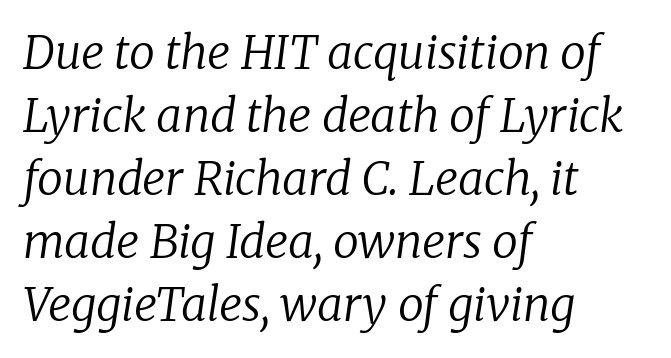
The image shows 46 px regular-weight serif type, italic (leaning right); set left-aligned, normal line spacing (1.37x), normal letter spacing, not underlined; low stroke contrast and a medium x-height.
